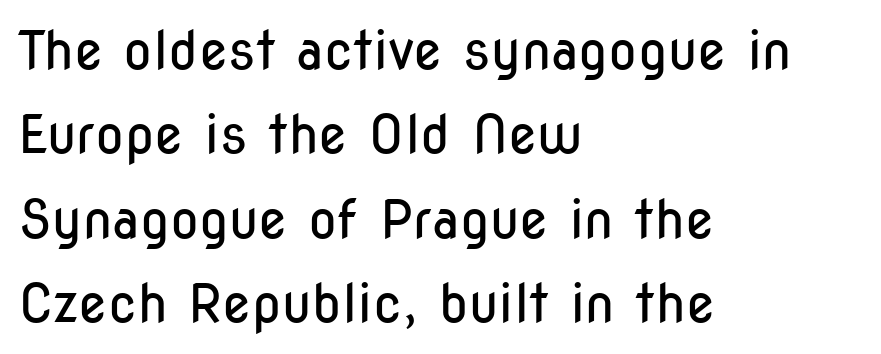
The image shows 53 px regular-weight, condensed sans-serif type, upright; set left-aligned, normal line spacing (1.59x), normal letter spacing, not underlined; low stroke contrast and a medium x-height.
